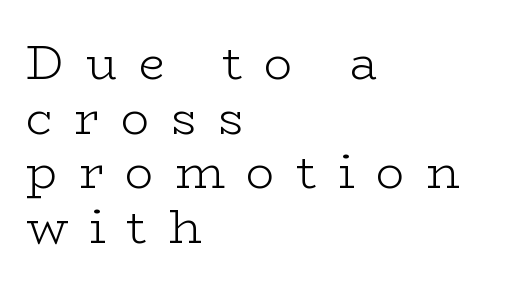
Q: Is the text bold? A: No.
Q: Is the text italic (slanted)? A: No, it is upright.
Q: Is the typeface a serif or a sans-serif typeface? A: Serif.
Q: Is the text underlined? A: No.
Q: How is the paragraph aligned? A: Left-aligned.
Q: Is the spacing between letters normal or unusually wide? A: Unusually wide.
Q: Width (condensed, normal, or wide)? A: Wide.
Q: Stroke contrast? A: Low.
Q: x-height? A: Medium.
Q: Monospaced? A: No.
